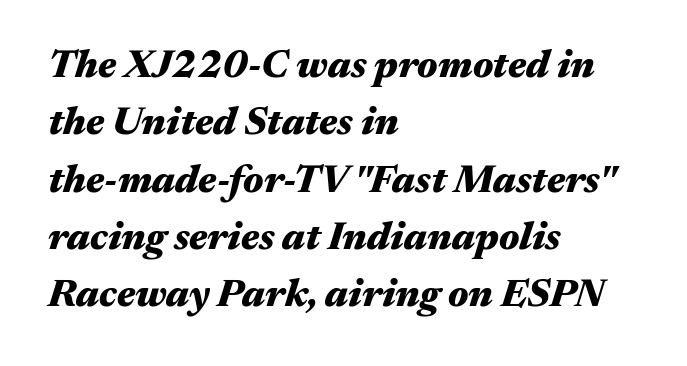
The image shows 39 px heavy, wide type, italic (leaning right); set left-aligned, normal line spacing (1.47x), normal letter spacing, not underlined; medium stroke contrast and a medium x-height.
